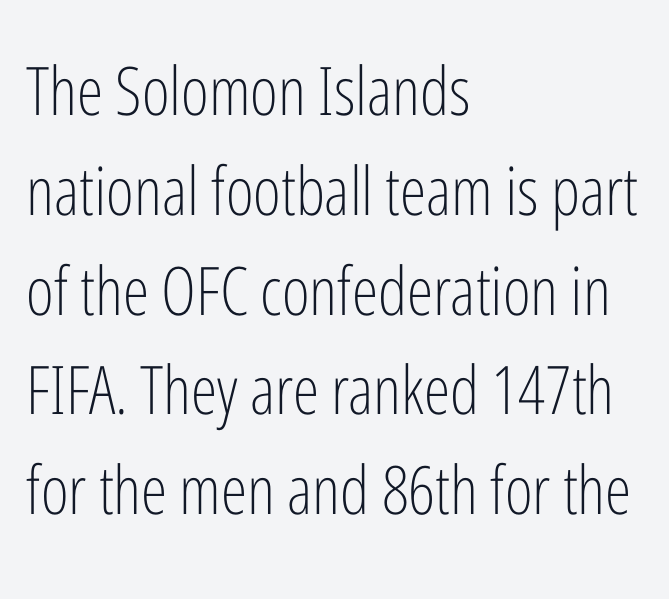
The image shows 67 px light, condensed sans-serif type, upright; set left-aligned, normal line spacing (1.49x), normal letter spacing, not underlined; low stroke contrast and a medium x-height.
